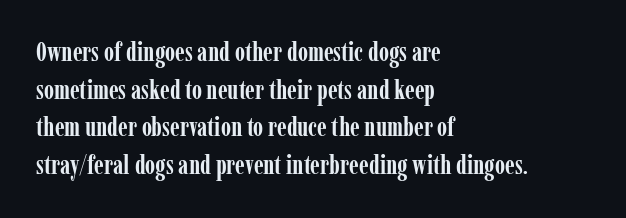
The image shows 26 px bold type, upright; set left-aligned, normal line spacing (1.45x), normal letter spacing, not underlined.
